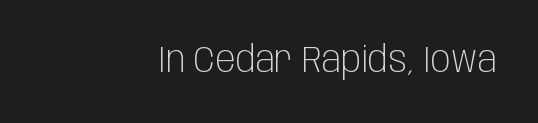
Q: Is the text bold? A: No.
Q: Is the text italic (slanted)? A: No, it is upright.
Q: Is the typeface a serif or a sans-serif typeface? A: Sans-serif.
Q: Is the text underlined? A: No.
Q: How is the paragraph aligned? A: Right-aligned.
Q: Is the spacing between letters normal or unusually wide? A: Normal.
Q: Width (condensed, normal, or wide)? A: Condensed.
Q: Stroke contrast? A: Low.
Q: x-height? A: Large.
Q: Monospaced? A: No.
